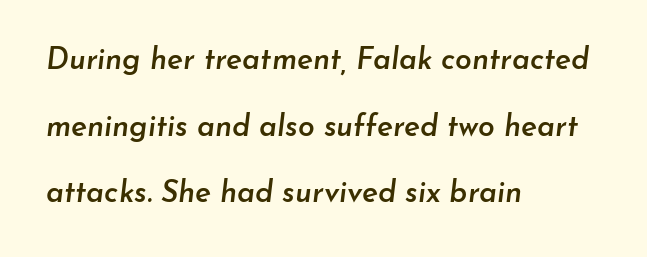
{"italic": "yes", "lean": "right", "slant_degrees": 7, "bold": "semi", "weight": "semibold", "width": "normal", "stroke_contrast": "low", "x_height": "small", "monospaced": "no", "underline": "no", "align": "left", "line_spacing": "loose", "line_spacing_ratio": 2.22, "letter_spacing": "normal", "letter_spacing_em": 0.0, "glyph_px": 30}
